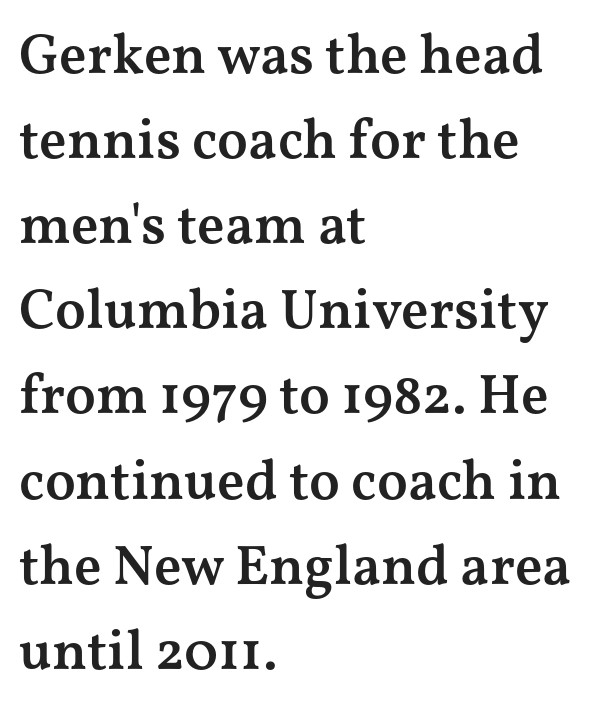
Q: Is the text bold? A: Semi-bold.
Q: Is the text italic (slanted)? A: No, it is upright.
Q: Is the typeface a serif or a sans-serif typeface? A: Serif.
Q: Is the text underlined? A: No.
Q: How is the paragraph aligned? A: Left-aligned.
Q: Is the spacing between letters normal or unusually wide? A: Normal.
Q: Is the spacing between lines tight, normal or loose? A: Normal.
Q: Width (condensed, normal, or wide)? A: Wide.
Q: Stroke contrast? A: Medium.
Q: x-height? A: Medium.
Q: Monospaced? A: No.
